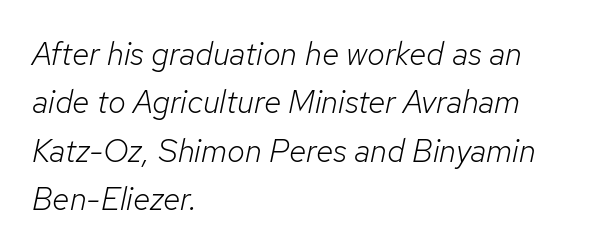
{"italic": "yes", "lean": "right", "slant_degrees": 12, "bold": "no", "weight": "light", "width": "normal", "stroke_contrast": "low", "x_height": "medium", "monospaced": "no", "underline": "no", "align": "left", "line_spacing": "normal", "line_spacing_ratio": 1.51, "letter_spacing": "normal", "letter_spacing_em": 0.0, "glyph_px": 32}
